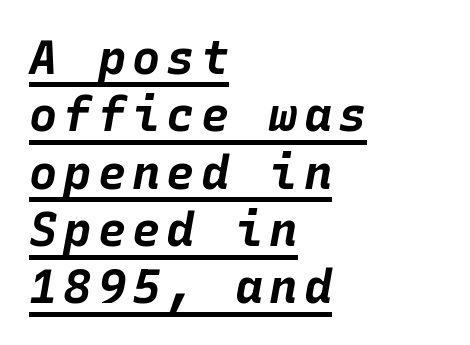
{"italic": "yes", "lean": "right", "slant_degrees": 10, "bold": "yes", "weight": "bold", "width": "normal", "stroke_contrast": "low", "x_height": "large", "monospaced": "yes", "underline": "yes", "align": "left", "line_spacing_ratio": 1.22, "glyph_px": 47}
